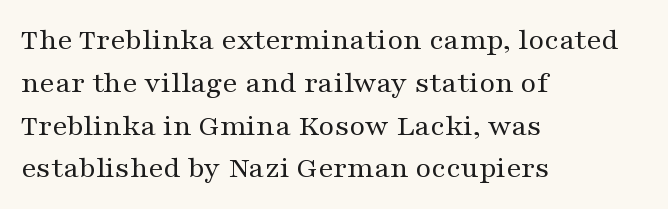
Q: Is the text bold? A: No.
Q: Is the text italic (slanted)? A: No, it is upright.
Q: Is the typeface a serif or a sans-serif typeface? A: Serif.
Q: Is the text underlined? A: No.
Q: How is the paragraph aligned? A: Left-aligned.
Q: Is the spacing between letters normal or unusually wide? A: Normal.
Q: Is the spacing between lines tight, normal or loose? A: Normal.
Q: Width (condensed, normal, or wide)? A: Wide.
Q: Stroke contrast? A: Medium.
Q: x-height? A: Medium.
Q: Monospaced? A: No.
